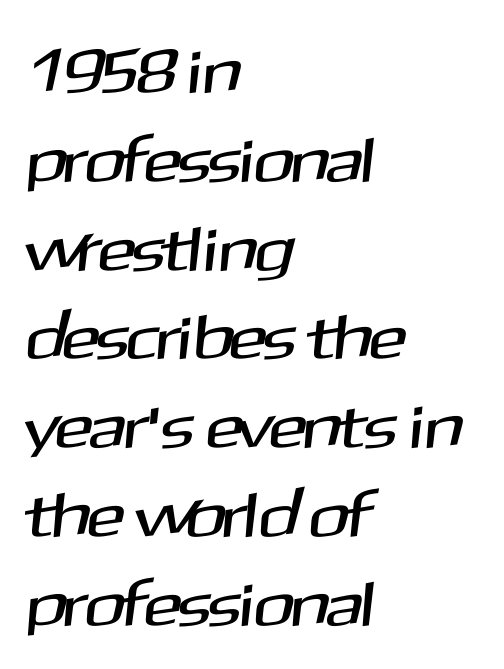
The image shows 63 px sans-serif type; set left-aligned, normal line spacing (1.41x), normal letter spacing, not underlined; medium stroke contrast and a medium x-height.
